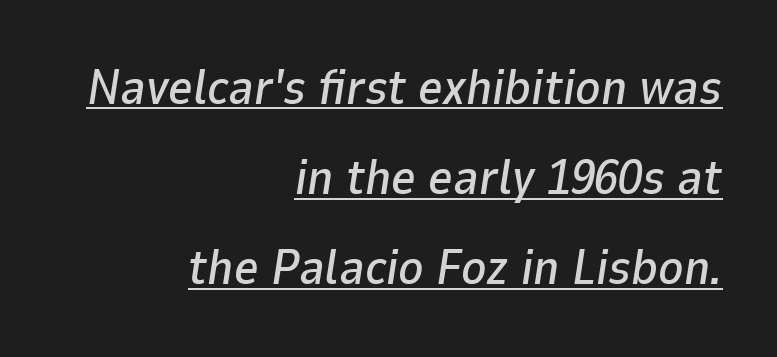
The rendering anchors every line to the right-hand side. Looks like regular typesetting: each glyph gets only the width it needs. Each word holds together tightly as a unit, with standard inter-letter gaps. Slanted lettering throughout.
